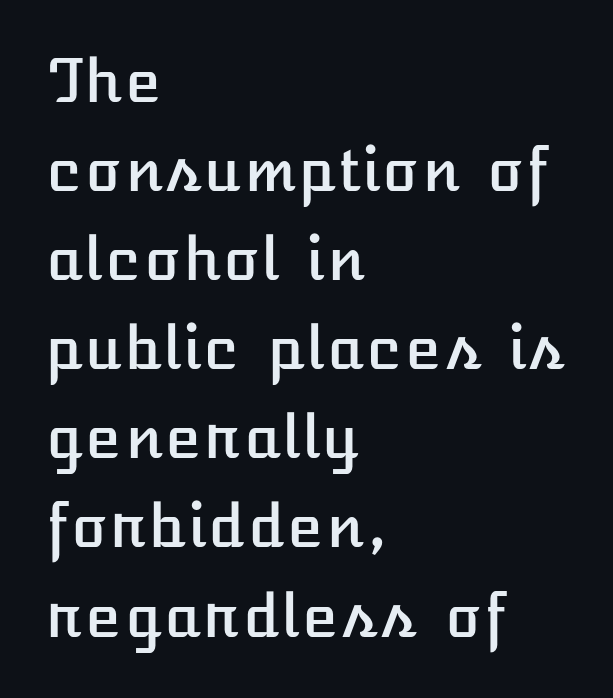
Q: Is the text italic (slanted)? A: No, it is upright.
Q: Is the text underlined? A: No.
Q: How is the paragraph aligned? A: Left-aligned.
Q: Is the spacing between letters normal or unusually wide? A: Normal.
Q: Is the spacing between lines tight, normal or loose? A: Normal.
Q: Width (condensed, normal, or wide)? A: Normal.
Q: Stroke contrast? A: Low.
Q: x-height? A: Medium.
